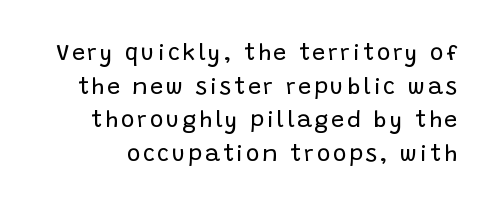
The image shows 23 px text type, upright; set normal line spacing (1.46x), not underlined.
